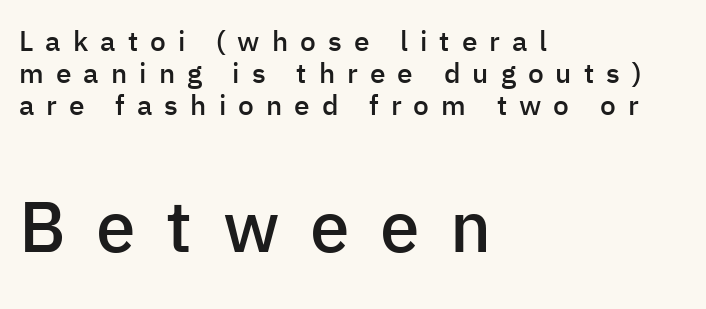
{"serif": "no", "italic": "no", "bold": "semi", "weight": "semibold", "width": "normal", "stroke_contrast": "low", "x_height": "medium", "monospaced": "no", "underline": "no", "align": "left", "line_spacing": "tight", "line_spacing_ratio": 1.14, "letter_spacing": "wide", "letter_spacing_em": 0.43, "larger_block": "second", "size_ratio": 2.54, "glyph_px": 71}
